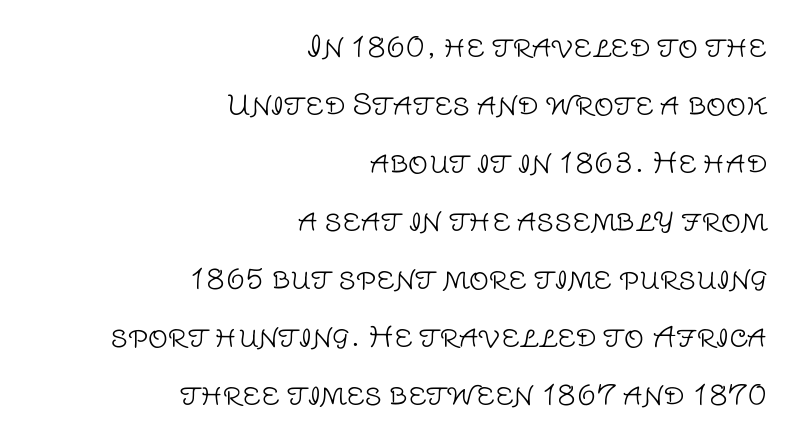
Q: Is the text bold? A: No.
Q: Is the text italic (slanted)? A: Yes.
Q: Is the typeface a serif or a sans-serif typeface? A: Sans-serif.
Q: Is the text underlined? A: No.
Q: How is the paragraph aligned? A: Right-aligned.
Q: Is the spacing between letters normal or unusually wide? A: Normal.
Q: Is the spacing between lines tight, normal or loose? A: Loose.
Q: Width (condensed, normal, or wide)? A: Normal.
Q: Stroke contrast? A: Low.
Q: x-height? A: Large.
Q: Monospaced? A: No.
